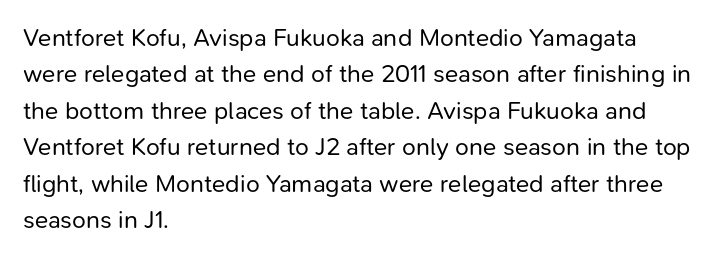
{"italic": "no", "bold": "no", "underline": "no", "align": "left", "line_spacing": "normal", "line_spacing_ratio": 1.46, "letter_spacing": "normal", "letter_spacing_em": 0.0, "glyph_px": 25}
